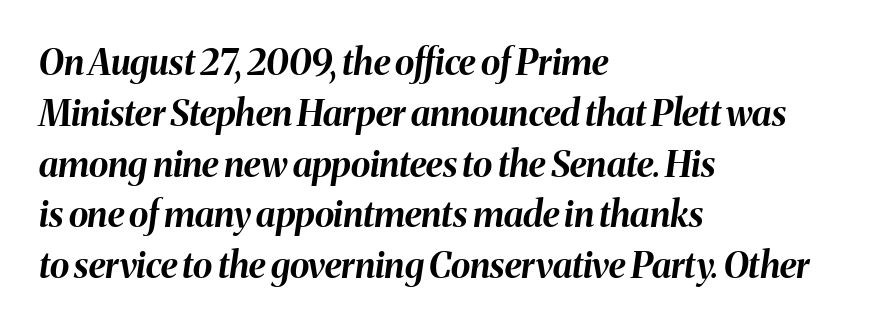
The image shows 36 px bold type, italic (leaning right); set left-aligned, normal line spacing (1.41x), normal letter spacing, not underlined; medium stroke contrast and a medium x-height.
